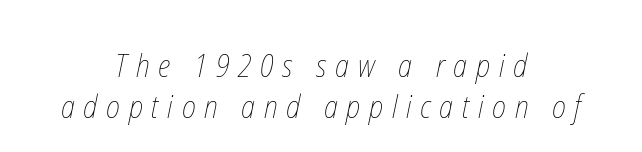
{"bold": "no", "weight": "thin", "width": "condensed", "stroke_contrast": "low", "x_height": "medium", "monospaced": "no", "underline": "no", "align": "center", "line_spacing": "normal", "line_spacing_ratio": 1.31, "letter_spacing": "wide", "letter_spacing_em": 0.28, "glyph_px": 31}
